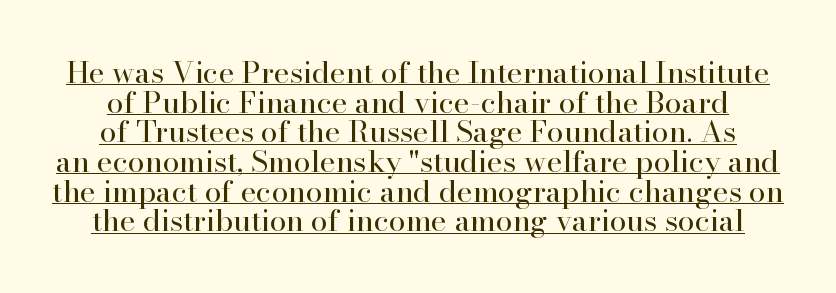
The lines are packed closely together with very little leading. I'd call this a serif setting — the letters wear small feet. Vertical stems look standard width or narrower in stroke. A continuous stroke trails under the words, as in a hyperlink. You can tell it's not italic because the verticals are truly vertical.
